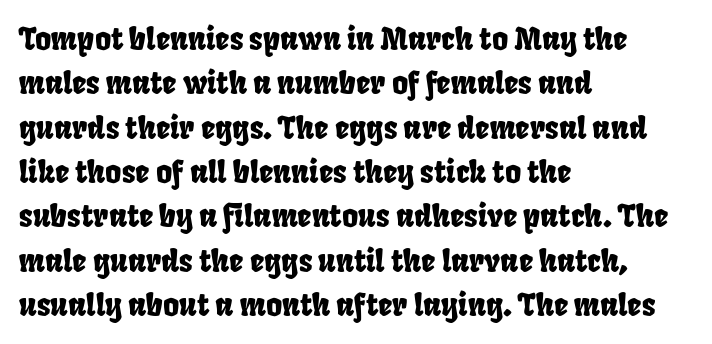
Decoration check: the copy has no underline. Students, note that the glyphs here touch the page at normal intervals. The line-height multiplier appears to be the usual default. A sans-serif font was chosen for this passage. This sample has the flowing, uneven cadence of proportional lettering.
